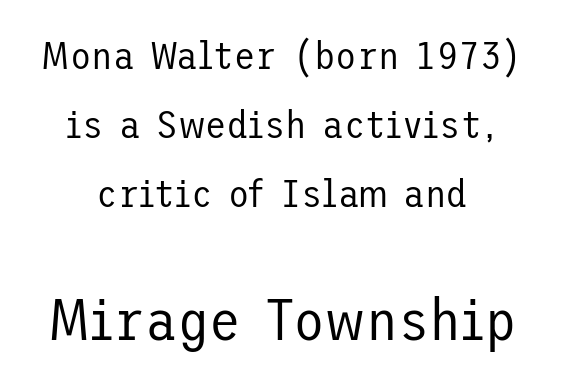
Q: Is the text bold? A: No.
Q: Is the text italic (slanted)? A: No, it is upright.
Q: Is the typeface a serif or a sans-serif typeface? A: Sans-serif.
Q: Is the text underlined? A: No.
Q: How is the paragraph aligned? A: Centered.
Q: Is the spacing between letters normal or unusually wide? A: Normal.
Q: Which block of text is set in a larger size, the first (top) or the second (bottom)? A: The second (bottom) one.
Q: Width (condensed, normal, or wide)? A: Normal.
Q: Stroke contrast? A: Low.
Q: x-height? A: Medium.
